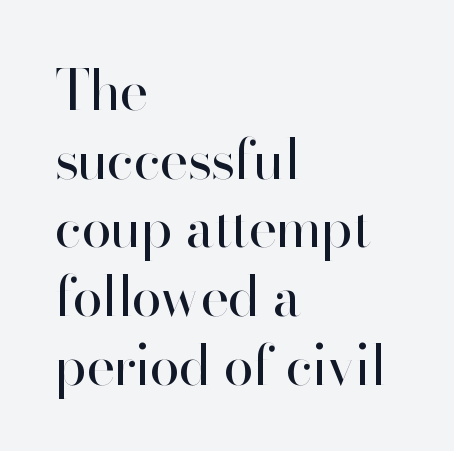
{"serif": "no", "italic": "no", "bold": "no", "weight": "regular", "width": "normal", "stroke_contrast": "high", "x_height": "small", "monospaced": "no", "underline": "no", "align": "left", "line_spacing": "normal", "line_spacing_ratio": 1.25, "letter_spacing": "normal", "letter_spacing_em": 0.0, "glyph_px": 55}
